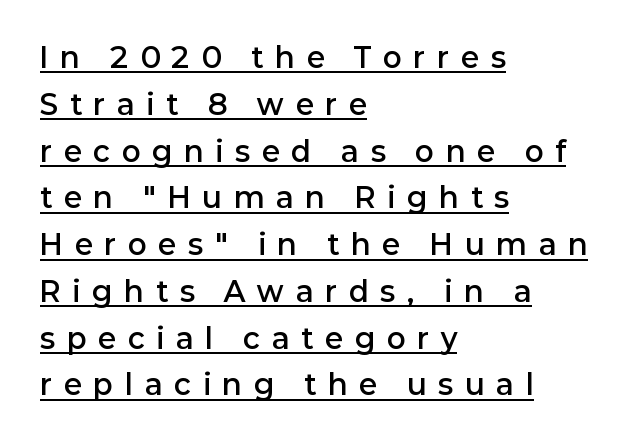
Compared with undecorated copy, this sample adds a rule below the words. The rendering shows plain stroke endings on the letterforms — a sans-serif design. How heavy is the stroke? Medium-heavy — a semibold, shy of bold. Words appear elongated and porous because spacing is wide.
